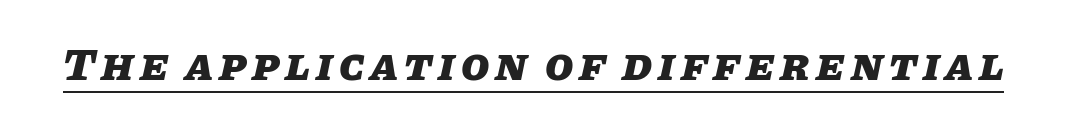
Q: Is the text bold? A: Yes.
Q: Is the text italic (slanted)? A: Yes, it leans right by about 11 degrees.
Q: Is the text underlined? A: Yes.
Q: Width (condensed, normal, or wide)? A: Normal.
Q: Stroke contrast? A: Low.
Q: x-height? A: Large.
Q: Monospaced? A: No.
